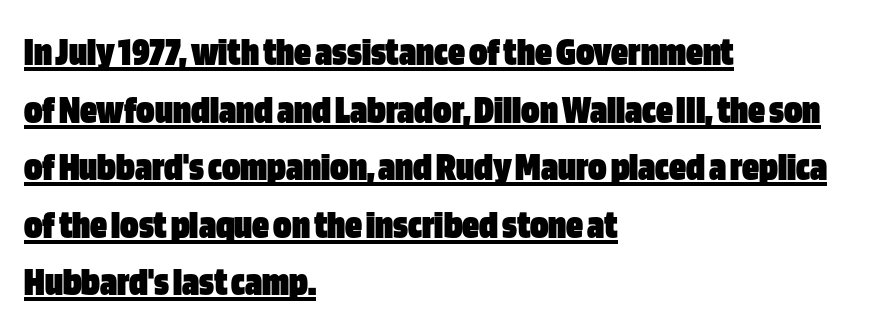
Q: Is the text bold? A: Yes.
Q: Is the text italic (slanted)? A: No, it is upright.
Q: Is the typeface a serif or a sans-serif typeface? A: Sans-serif.
Q: Is the text underlined? A: Yes.
Q: How is the paragraph aligned? A: Left-aligned.
Q: Is the spacing between letters normal or unusually wide? A: Normal.
Q: Is the spacing between lines tight, normal or loose? A: Normal.
Q: Width (condensed, normal, or wide)? A: Condensed.
Q: Stroke contrast? A: Low.
Q: x-height? A: Large.
Q: Monospaced? A: No.
